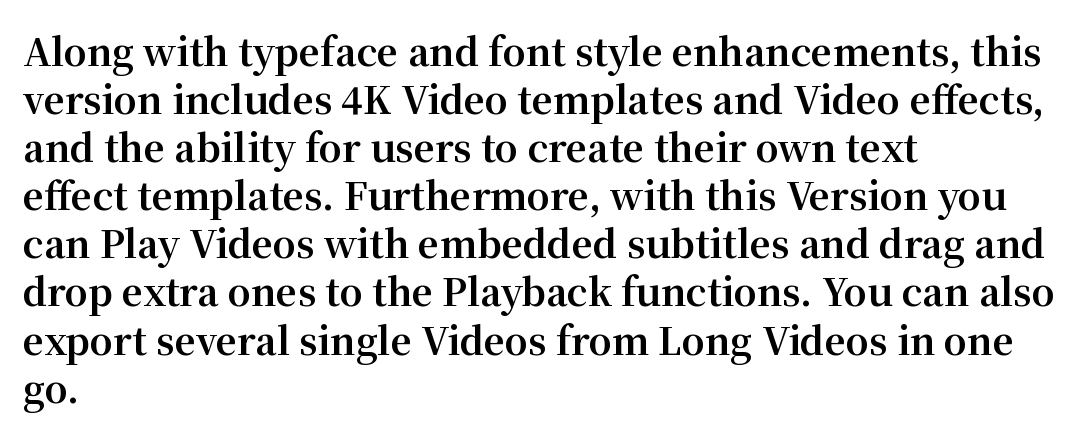
{"serif": "yes", "italic": "no", "bold": "yes", "weight": "bold", "width": "normal", "stroke_contrast": "medium", "x_height": "medium", "monospaced": "no", "underline": "no", "align": "left", "line_spacing": "normal", "line_spacing_ratio": 1.3, "letter_spacing": "normal", "letter_spacing_em": 0.0, "glyph_px": 37}
